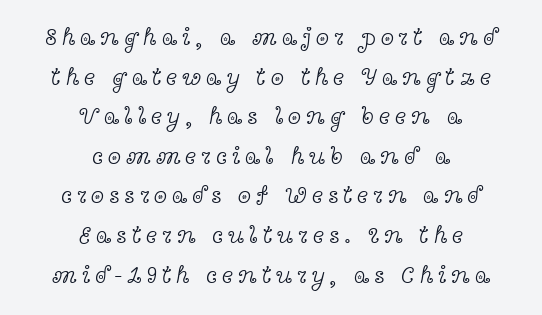
The image shows 24 px text type, upright; set centered, normal line spacing (1.65x), unusually wide letter spacing (+0.2 em), not underlined.
